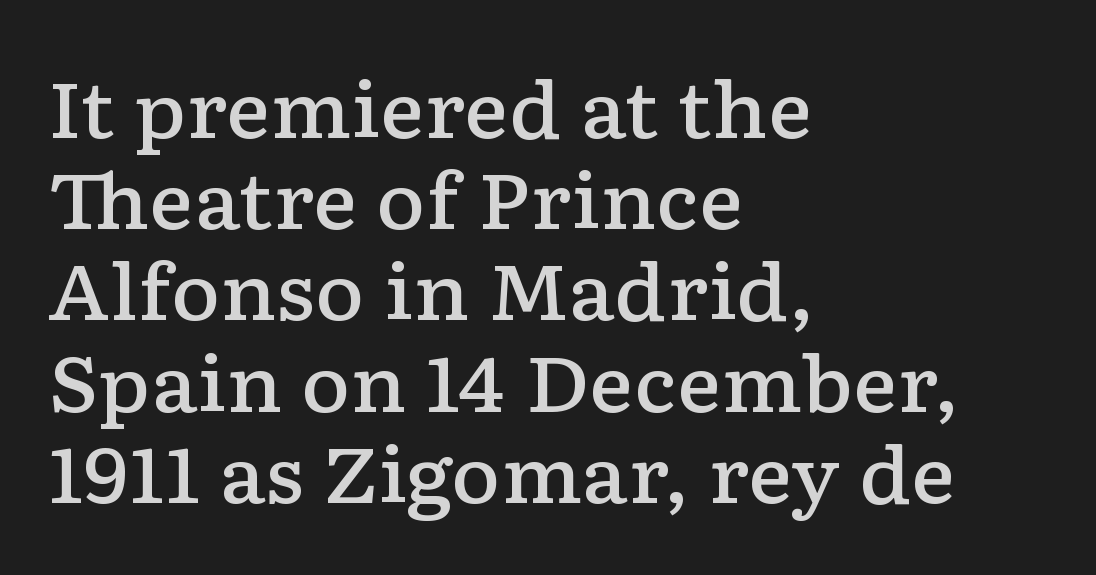
Q: Is the text bold? A: Semi-bold.
Q: Is the text italic (slanted)? A: No, it is upright.
Q: Is the typeface a serif or a sans-serif typeface? A: Serif.
Q: Is the text underlined? A: No.
Q: How is the paragraph aligned? A: Left-aligned.
Q: Is the spacing between letters normal or unusually wide? A: Normal.
Q: Width (condensed, normal, or wide)? A: Wide.
Q: Stroke contrast? A: Low.
Q: x-height? A: Medium.
Q: Monospaced? A: No.
